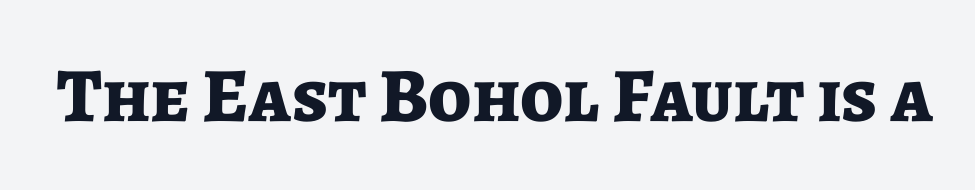
The tracking reads as untouched default to a designer's eye. The typeface chosen for these lines omits serifs. Looks like regular typesetting: each glyph gets only the width it needs. Set as a true bold cut, around the 700 mark.
